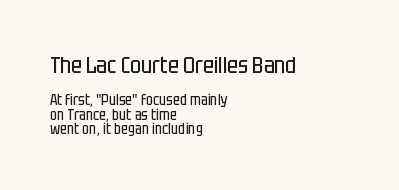
{"italic": "no", "bold": "no", "underline": "no", "align": "left", "line_spacing": "tight", "line_spacing_ratio": 0.96, "letter_spacing": "normal", "letter_spacing_em": 0.0, "larger_block": "first", "size_ratio": 1.53, "glyph_px": 23}
